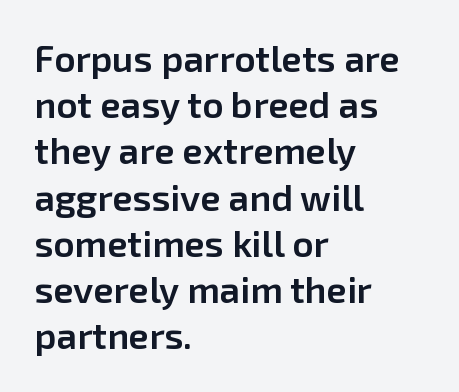
The image shows 37 px semibold sans-serif type, upright; set left-aligned, normal line spacing (1.25x), normal letter spacing, not underlined; low stroke contrast and a medium x-height.
